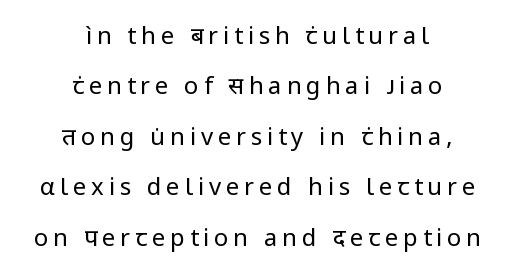
The image shows 24 px text type, upright; set centered, loose line spacing (2.1x), unusually wide letter spacing (+0.2 em), not underlined.
